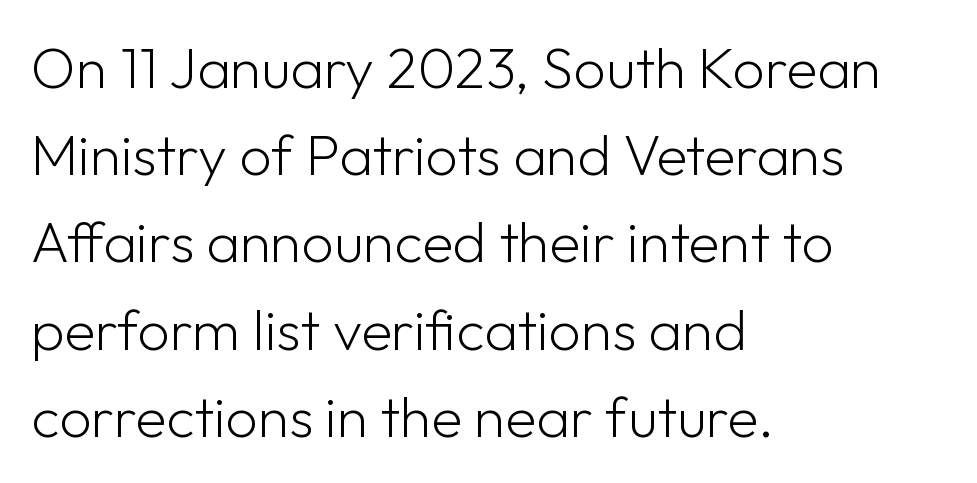
The line-height multiplier appears to be the usual default. Posture: straight, roman, zero tilt. A typesetter would call this proportional, since set widths differ per character. The rendering anchors every line to the left-hand side. Caption: face not bold, strokes unweighted. Underline: absent.
